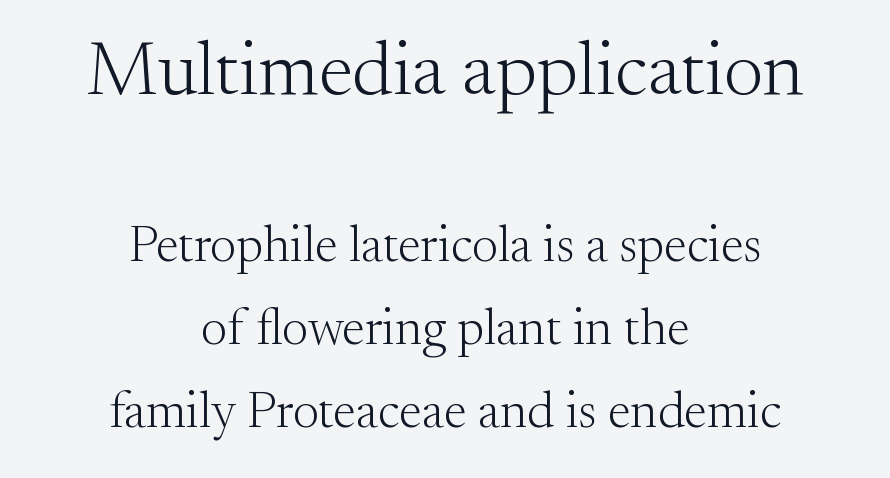
{"serif": "yes", "italic": "no", "bold": "no", "weight": "light", "width": "normal", "stroke_contrast": "medium", "x_height": "small", "monospaced": "no", "underline": "no", "align": "center", "line_spacing": "normal", "line_spacing_ratio": 1.62, "letter_spacing": "normal", "letter_spacing_em": 0.0, "larger_block": "first", "size_ratio": 1.51, "glyph_px": 77}
